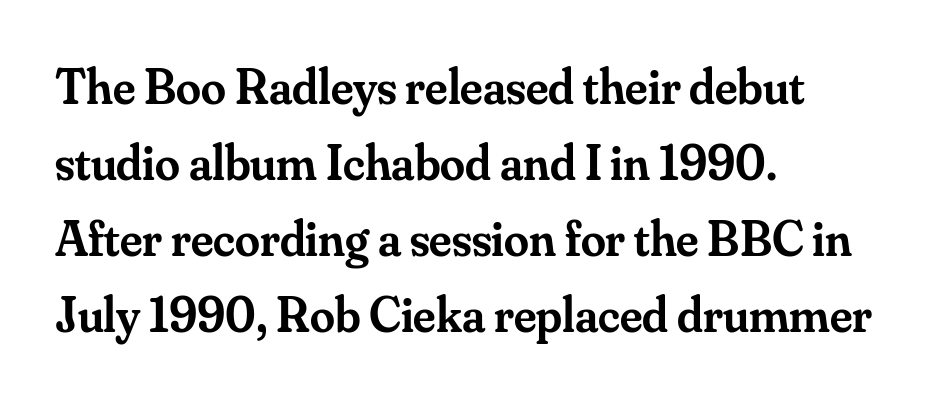
The image shows 50 px semibold serif type, upright; set left-aligned, normal line spacing (1.52x), normal letter spacing, not underlined; medium stroke contrast and a small x-height.
